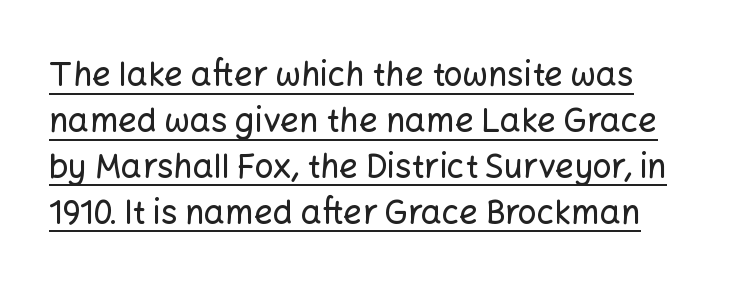
The image shows 33 px sans-serif type, upright; set left-aligned, normal line spacing (1.39x), normal letter spacing, underlined; low stroke contrast and a medium x-height.
